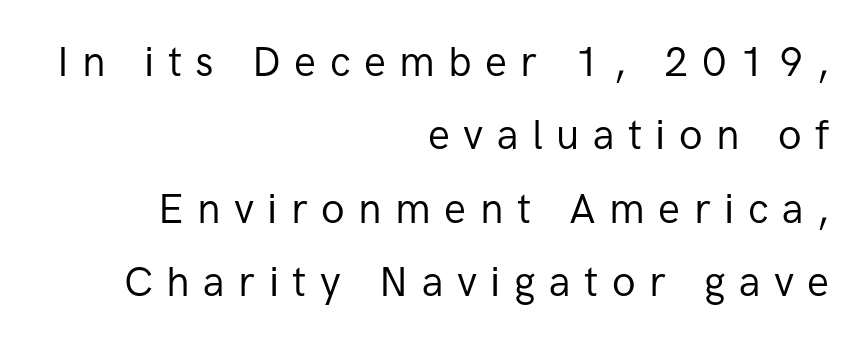
Q: Is the text bold? A: No.
Q: Is the text italic (slanted)? A: No, it is upright.
Q: Is the typeface a serif or a sans-serif typeface? A: Sans-serif.
Q: Is the text underlined? A: No.
Q: How is the paragraph aligned? A: Right-aligned.
Q: Is the spacing between letters normal or unusually wide? A: Unusually wide.
Q: Width (condensed, normal, or wide)? A: Normal.
Q: Stroke contrast? A: Low.
Q: x-height? A: Medium.
Q: Monospaced? A: No.
